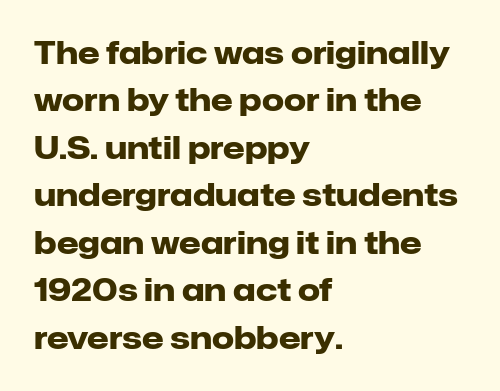
Notice how thick the strokes are: this is what a full bold looks like. How are the letters spaced? Ordinarily, with no added tracking. A roman cut, with each character standing at attention. Reading down the column, the eye jumps a familiar distance to each next line.
